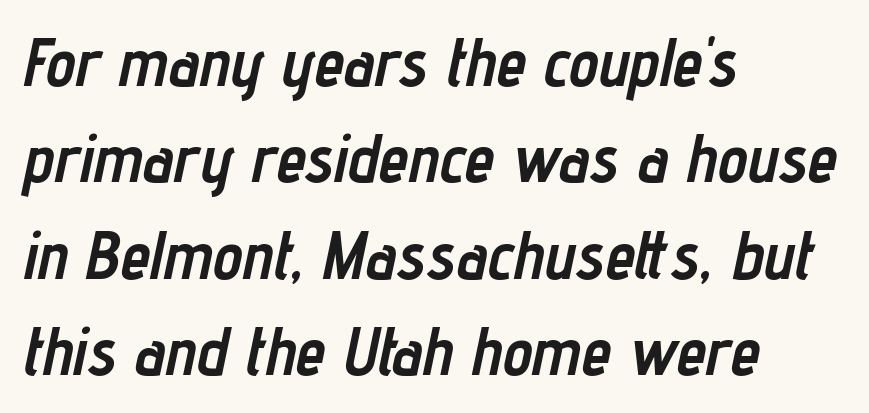
Would a proofreader flag this as italicized? Yes. Character widths vary here, with narrow letters taking less room than wide ones. This block has exactly the height ordinary leading produces. Each line starts at the same left margin while the right side varies. Descenders hang freely into open space. The horizontal fit of the characters is conventional and even.
